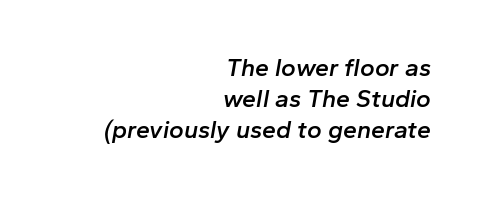
Q: Is the text bold? A: Semi-bold.
Q: Is the text italic (slanted)? A: Yes, it leans right by about 10 degrees.
Q: Is the text underlined? A: No.
Q: How is the paragraph aligned? A: Right-aligned.
Q: Is the spacing between letters normal or unusually wide? A: Normal.
